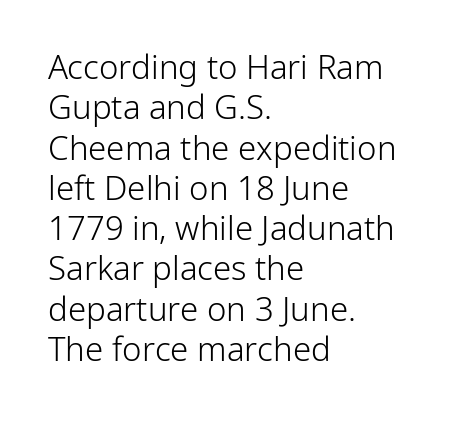
Q: Is the text bold? A: No.
Q: Is the text italic (slanted)? A: No, it is upright.
Q: Is the typeface a serif or a sans-serif typeface? A: Sans-serif.
Q: Is the text underlined? A: No.
Q: How is the paragraph aligned? A: Left-aligned.
Q: Is the spacing between letters normal or unusually wide? A: Normal.
Q: Width (condensed, normal, or wide)? A: Normal.
Q: Stroke contrast? A: Low.
Q: x-height? A: Medium.
Q: Monospaced? A: No.
